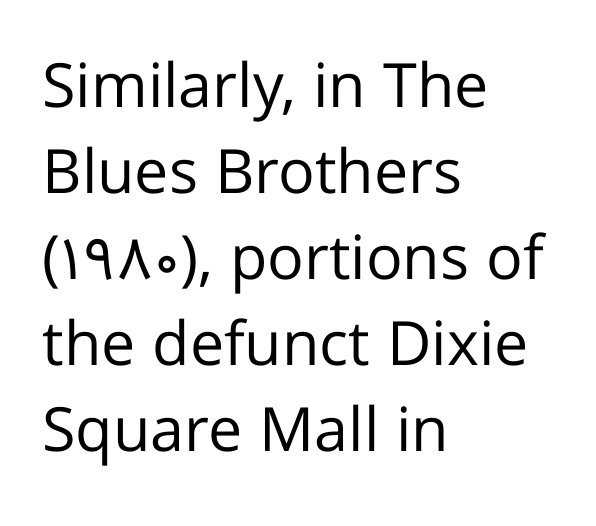
{"serif": "no", "italic": "no", "bold": "no", "weight": "regular", "width": "normal", "stroke_contrast": "low", "x_height": "medium", "monospaced": "no", "underline": "no", "align": "left", "line_spacing": "normal", "line_spacing_ratio": 1.41, "letter_spacing": "normal", "letter_spacing_em": 0.0, "glyph_px": 61}
